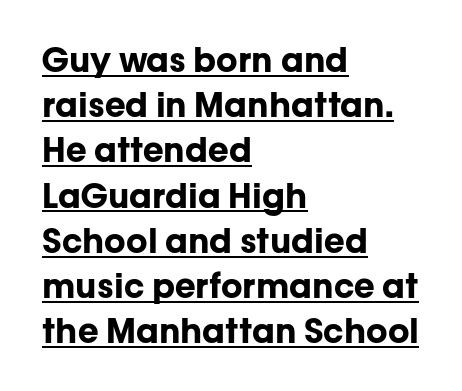
Q: Is the text bold? A: Yes.
Q: Is the text italic (slanted)? A: No, it is upright.
Q: Is the typeface a serif or a sans-serif typeface? A: Sans-serif.
Q: Is the text underlined? A: Yes.
Q: How is the paragraph aligned? A: Left-aligned.
Q: Is the spacing between letters normal or unusually wide? A: Normal.
Q: Is the spacing between lines tight, normal or loose? A: Normal.
Q: Width (condensed, normal, or wide)? A: Normal.
Q: Stroke contrast? A: Low.
Q: x-height? A: Medium.
Q: Monospaced? A: No.
